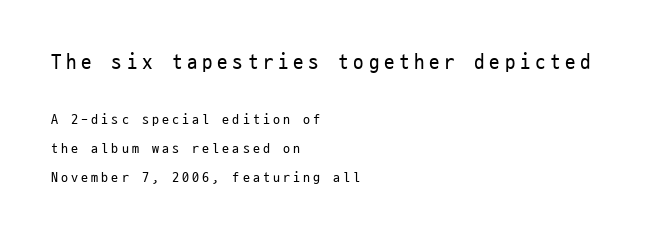
{"italic": "no", "bold": "no", "underline": "no", "align": "left", "line_spacing": "loose", "line_spacing_ratio": 2.09, "letter_spacing": "wide", "letter_spacing_em": 0.22, "larger_block": "first", "size_ratio": 1.5, "glyph_px": 21}
